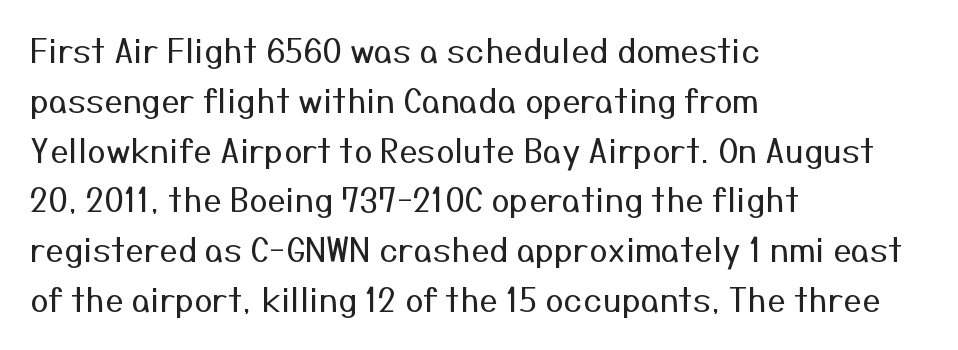
Spacing verdict: proportional, widths tailored to each character. Lines of text with bare space underneath. Glyph-to-glyph distance matches everyday printed text. A typesetter would mark this as roman, not italic. The rag falls on the right side of this text block. The block of text has a typical density, with ordinary space between rows.
